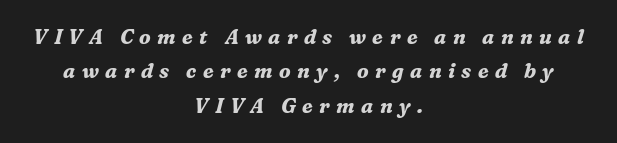
Q: Is the text bold? A: Yes.
Q: Is the text italic (slanted)? A: Yes, it leans right by about 16 degrees.
Q: Is the text underlined? A: No.
Q: How is the paragraph aligned? A: Centered.
Q: Is the spacing between letters normal or unusually wide? A: Unusually wide.
